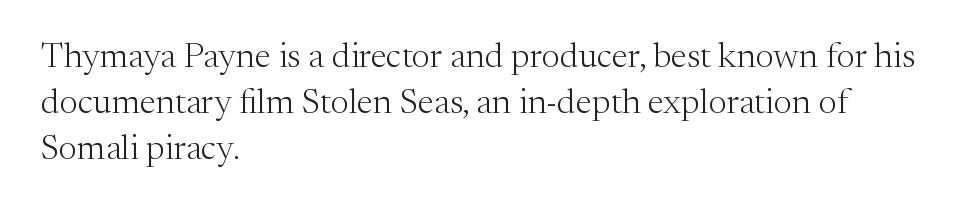
The image shows 35 px light serif type, upright; set left-aligned, normal line spacing (1.32x), normal letter spacing, not underlined; medium stroke contrast and a medium x-height.
